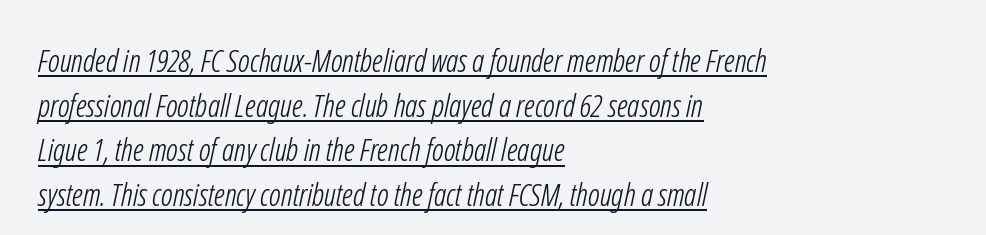
The image shows 31 px light, condensed sans-serif type; set left-aligned, normal line spacing (1.44x), normal letter spacing, underlined; low stroke contrast and a medium x-height.
